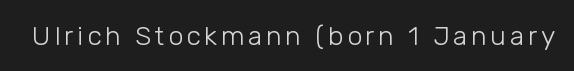
The space directly below the letters is spotless. The letters look calm and open, with moderate or lighter stems. Notice how the stems are strictly vertical — no italics here.
